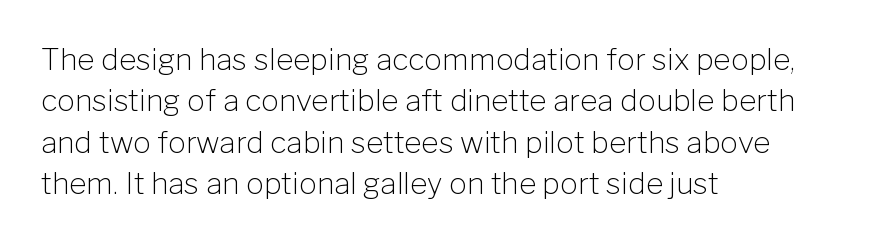
The image shows 30 px light sans-serif type, upright; set left-aligned, normal line spacing (1.38x), normal letter spacing, not underlined; low stroke contrast and a medium x-height.
